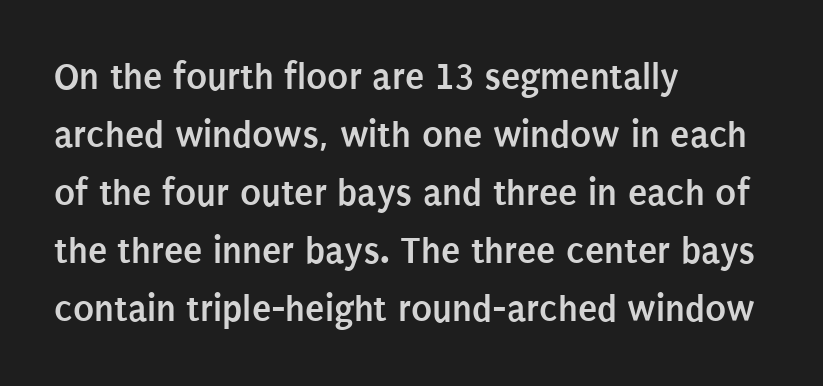
The image shows 39 px semibold, condensed sans-serif type, upright; set left-aligned, normal line spacing (1.49x), normal letter spacing, not underlined; low stroke contrast and a large x-height.
